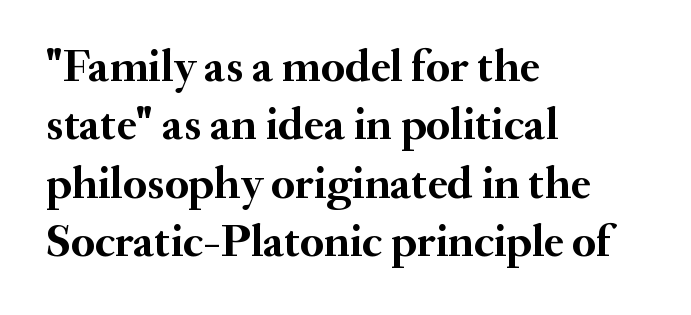
The image shows 46 px semibold serif type, upright; set left-aligned, normal line spacing (1.27x), normal letter spacing, not underlined; medium stroke contrast and a small x-height.
